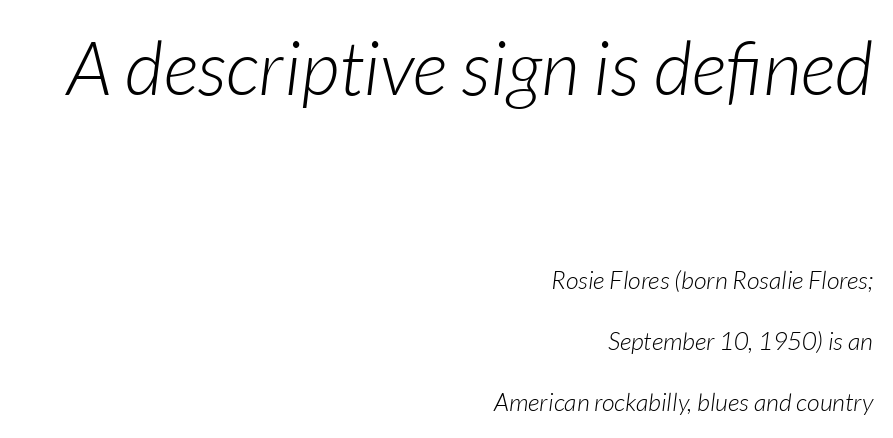
Q: Is the text bold? A: No.
Q: Is the text italic (slanted)? A: Yes, it leans right by about 7 degrees.
Q: Is the text underlined? A: No.
Q: How is the paragraph aligned? A: Right-aligned.
Q: Is the spacing between letters normal or unusually wide? A: Normal.
Q: Is the spacing between lines tight, normal or loose? A: Loose.
Q: Which block of text is set in a larger size, the first (top) or the second (bottom)? A: The first (top) one.
Q: Width (condensed, normal, or wide)? A: Normal.
Q: Stroke contrast? A: Low.
Q: x-height? A: Medium.
Q: Monospaced? A: No.
